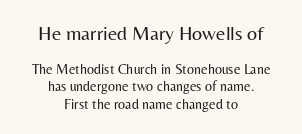
The image shows 20 px text type, upright; set centered, line spacing 1.22x, normal letter spacing, not underlined; the first (top) block is 1.43x larger.
